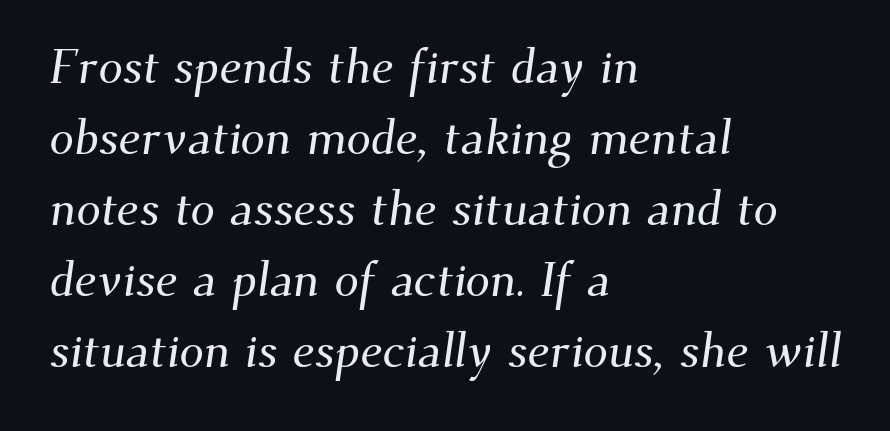
Look at the tracking — it's just the regular setting, nothing added. Think of a printed novel: that variable character pitch is what you see here. A classic flush-left, rag-right setting is used for this passage. Horizontal bands of white between lines are of average thickness.
